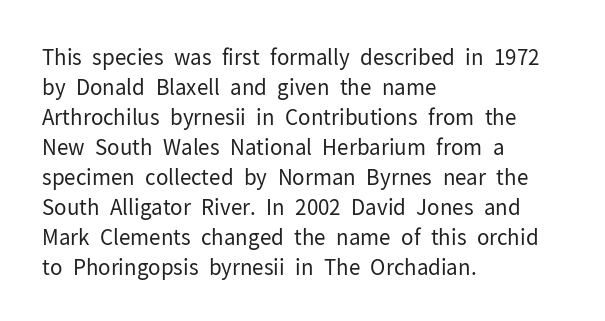
The image shows 21 px text type, upright; set left-aligned, normal line spacing (1.43x), normal letter spacing, not underlined.
